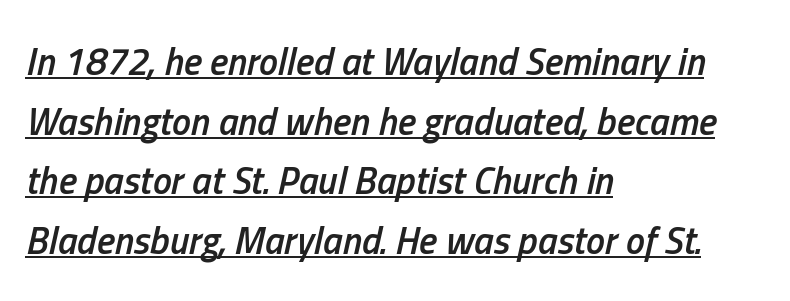
Q: Is the text bold? A: Semi-bold.
Q: Is the text italic (slanted)? A: Yes, it leans right by about 13 degrees.
Q: Is the text underlined? A: Yes.
Q: How is the paragraph aligned? A: Left-aligned.
Q: Is the spacing between letters normal or unusually wide? A: Normal.
Q: Is the spacing between lines tight, normal or loose? A: Normal.
Q: Width (condensed, normal, or wide)? A: Condensed.
Q: Stroke contrast? A: Low.
Q: x-height? A: Medium.
Q: Monospaced? A: No.
